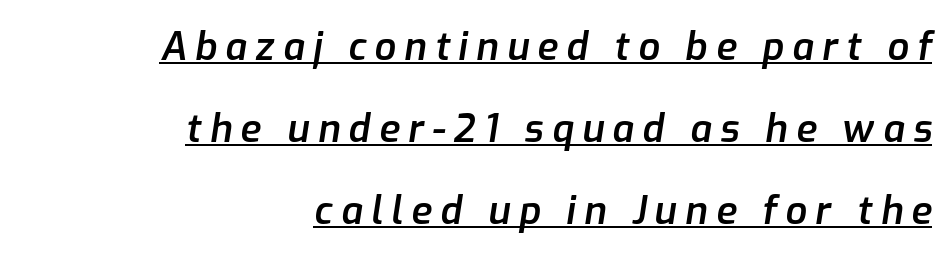
Q: Is the text bold? A: Semi-bold.
Q: Is the text italic (slanted)? A: Yes, it leans right by about 9 degrees.
Q: Is the text underlined? A: Yes.
Q: How is the paragraph aligned? A: Right-aligned.
Q: Is the spacing between letters normal or unusually wide? A: Unusually wide.
Q: Is the spacing between lines tight, normal or loose? A: Loose.
Q: Width (condensed, normal, or wide)? A: Normal.
Q: Stroke contrast? A: Low.
Q: x-height? A: Medium.
Q: Monospaced? A: No.
